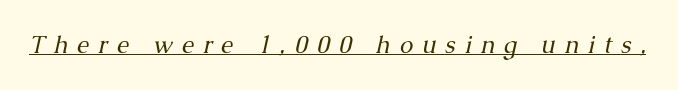
{"italic": "yes", "lean": "right", "slant_degrees": 13, "bold": "no", "underline": "yes", "letter_spacing": "wide", "letter_spacing_em": 0.38, "glyph_px": 24}
